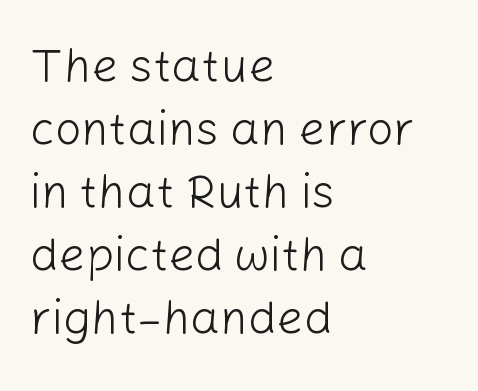
Q: Is the text bold? A: No.
Q: Is the text italic (slanted)? A: No, it is upright.
Q: Is the typeface a serif or a sans-serif typeface? A: Sans-serif.
Q: Is the text underlined? A: No.
Q: How is the paragraph aligned? A: Left-aligned.
Q: Is the spacing between letters normal or unusually wide? A: Normal.
Q: Is the spacing between lines tight, normal or loose? A: Normal.
Q: Width (condensed, normal, or wide)? A: Normal.
Q: Stroke contrast? A: Low.
Q: x-height? A: Medium.
Q: Monospaced? A: No.
